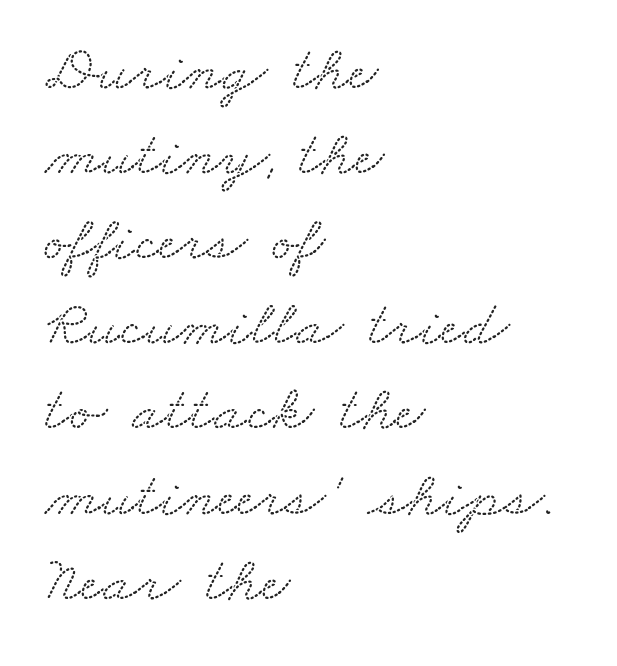
The image shows 64 px wide serif type; set left-aligned, normal line spacing (1.33x), normal letter spacing, not underlined; low stroke contrast and a small x-height.
